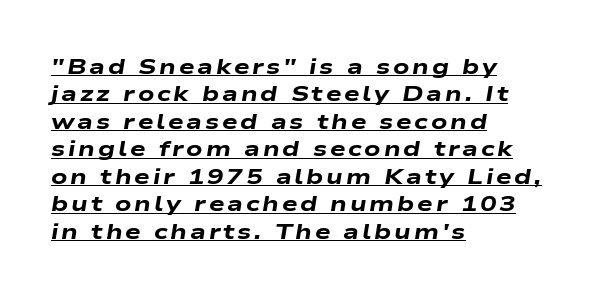
Q: Is the text bold? A: Yes.
Q: Is the text italic (slanted)? A: Yes, it leans right by about 9 degrees.
Q: Is the text underlined? A: Yes.
Q: How is the paragraph aligned? A: Left-aligned.
Q: Is the spacing between lines tight, normal or loose? A: Normal.
